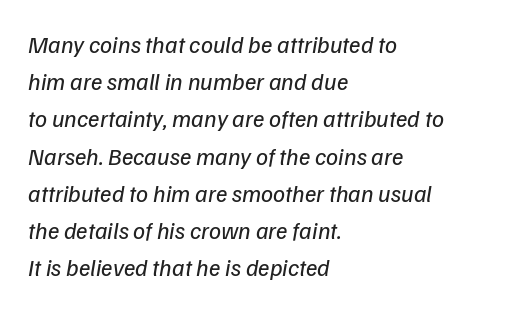
Q: Is the text bold? A: No.
Q: Is the text italic (slanted)? A: Yes, it leans right by about 9 degrees.
Q: Is the text underlined? A: No.
Q: How is the paragraph aligned? A: Left-aligned.
Q: Is the spacing between letters normal or unusually wide? A: Normal.
Q: Is the spacing between lines tight, normal or loose? A: Normal.
